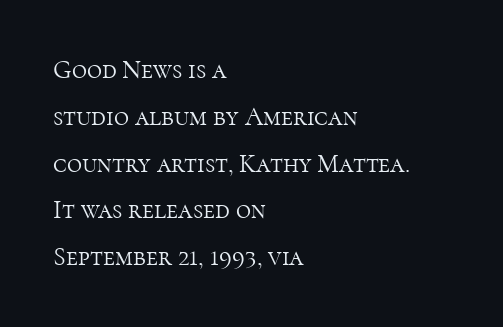
{"italic": "no", "bold": "no", "underline": "no", "align": "left", "line_spacing_ratio": 1.8, "letter_spacing": "normal", "letter_spacing_em": 0.0, "glyph_px": 26}
